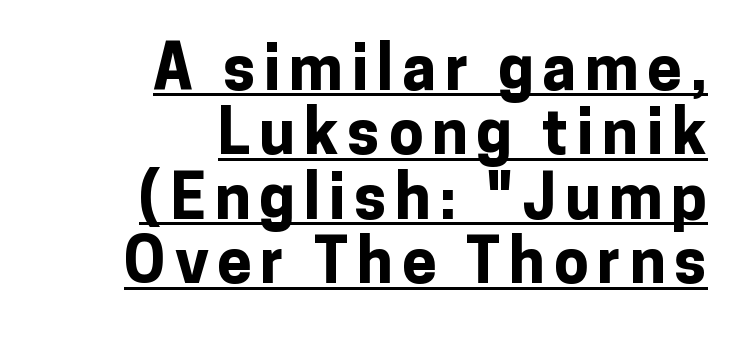
The image shows 62 px bold sans-serif type, upright; set right-aligned, tight line spacing (1.04x), underlined; low stroke contrast and a medium x-height.
